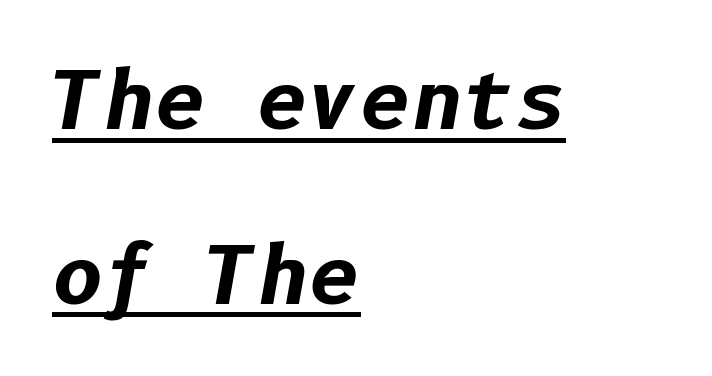
The image shows 79 px bold type, italic (leaning right); set left-aligned, loose line spacing (2.21x), normal letter spacing, underlined; low stroke contrast and a medium x-height.
